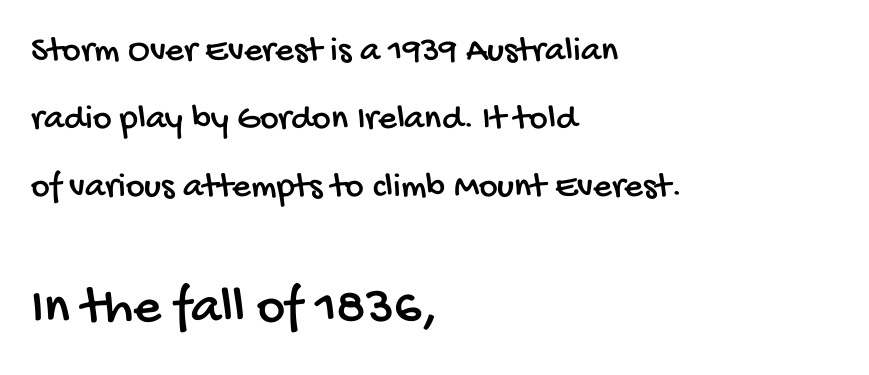
{"serif": "no", "width": "condensed", "stroke_contrast": "low", "x_height": "large", "monospaced": "no", "underline": "no", "align": "left", "line_spacing_ratio": 1.89, "letter_spacing": "normal", "letter_spacing_em": 0.0, "larger_block": "second", "size_ratio": 1.5, "glyph_px": 54}
